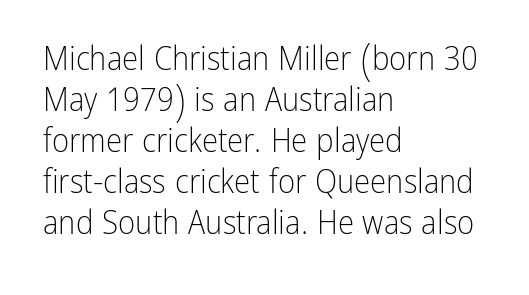
{"serif": "no", "italic": "no", "bold": "no", "weight": "light", "width": "condensed", "stroke_contrast": "low", "x_height": "medium", "monospaced": "no", "underline": "no", "align": "left", "line_spacing_ratio": 1.24, "letter_spacing": "normal", "letter_spacing_em": 0.0, "glyph_px": 33}
